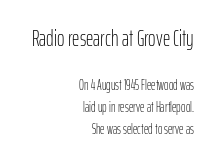
{"italic": "no", "bold": "no", "underline": "no", "align": "right", "line_spacing": "normal", "line_spacing_ratio": 1.59, "letter_spacing": "normal", "letter_spacing_em": 0.0, "larger_block": "first", "size_ratio": 1.64, "glyph_px": 23}
